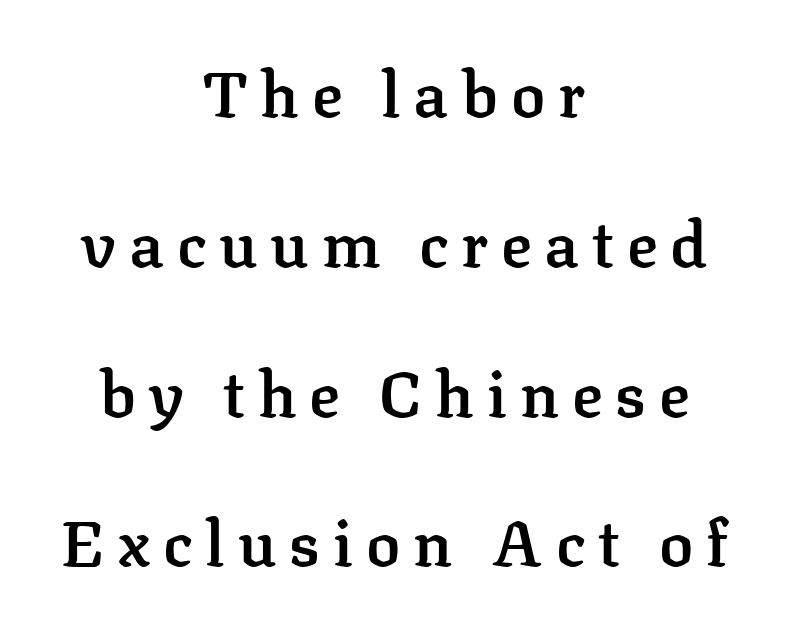
Q: Is the text bold? A: Semi-bold.
Q: Is the text italic (slanted)? A: No, it is upright.
Q: Is the typeface a serif or a sans-serif typeface? A: Serif.
Q: Is the text underlined? A: No.
Q: How is the paragraph aligned? A: Centered.
Q: Is the spacing between letters normal or unusually wide? A: Unusually wide.
Q: Is the spacing between lines tight, normal or loose? A: Loose.
Q: Width (condensed, normal, or wide)? A: Normal.
Q: Stroke contrast? A: Low.
Q: x-height? A: Medium.
Q: Monospaced? A: No.
